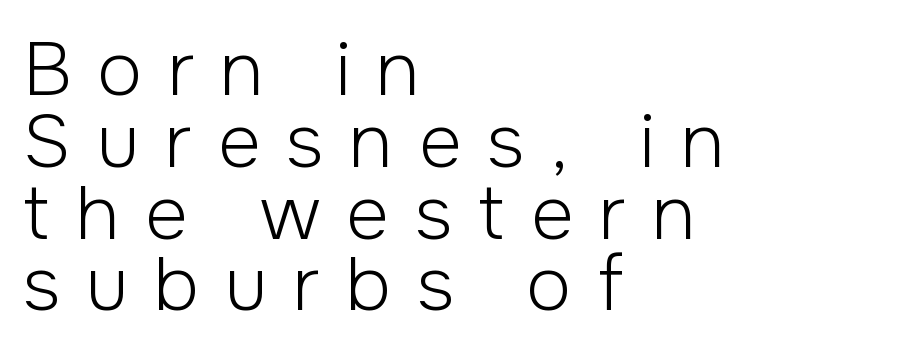
The image shows 74 px light sans-serif type, upright; set left-aligned, tight line spacing (0.97x), unusually wide letter spacing (+0.35 em), not underlined; low stroke contrast and a medium x-height.
